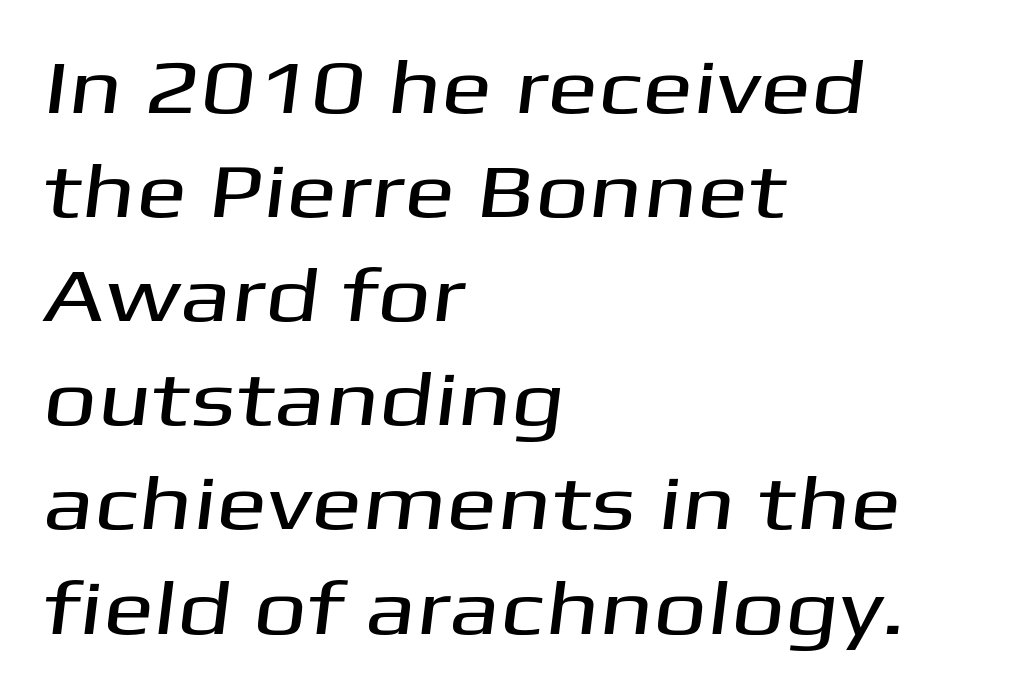
The image shows 76 px wide sans-serif type; set left-aligned, normal line spacing (1.37x), normal letter spacing, not underlined; medium stroke contrast and a medium x-height.
